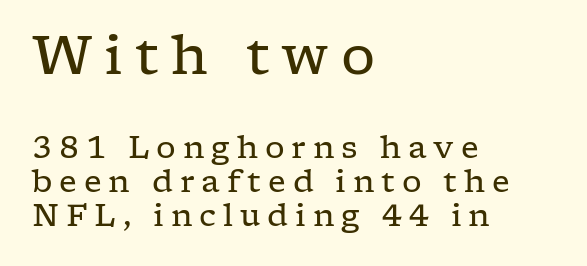
The image shows 54 px regular-weight, wide serif type, upright; set left-aligned, tight line spacing (1.09x), unusually wide letter spacing (+0.22 em), not underlined; the first (top) block is 1.74x larger; low stroke contrast and a medium x-height.
